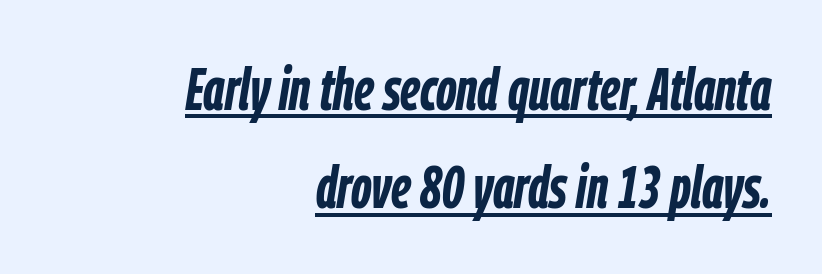
{"italic": "yes", "lean": "right", "slant_degrees": 9, "bold": "yes", "weight": "semibold", "width": "condensed", "stroke_contrast": "low", "x_height": "medium", "monospaced": "no", "underline": "yes", "align": "right", "line_spacing": "normal", "line_spacing_ratio": 1.64, "letter_spacing": "normal", "letter_spacing_em": 0.0, "glyph_px": 60}
